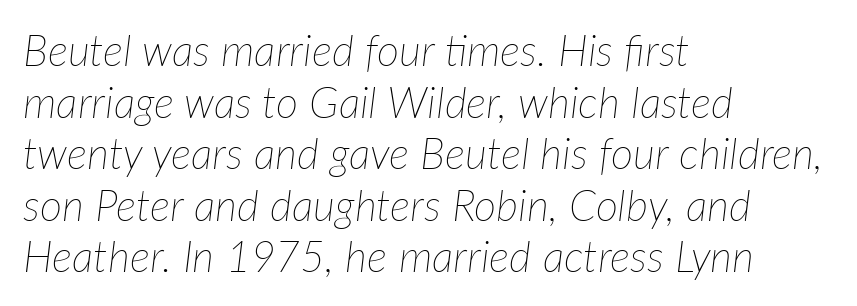
Q: Is the text bold? A: No.
Q: Is the text italic (slanted)? A: Yes, it leans right by about 7 degrees.
Q: Is the text underlined? A: No.
Q: How is the paragraph aligned? A: Left-aligned.
Q: Is the spacing between letters normal or unusually wide? A: Normal.
Q: Width (condensed, normal, or wide)? A: Normal.
Q: Stroke contrast? A: Low.
Q: x-height? A: Medium.
Q: Monospaced? A: No.
